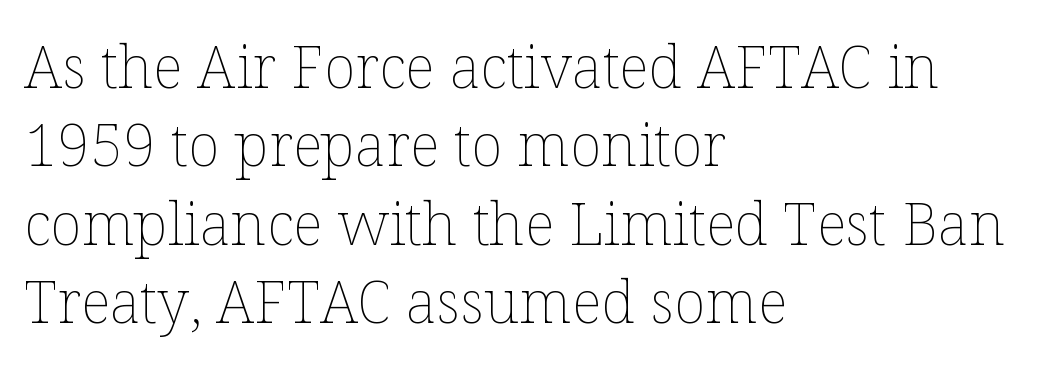
Compared with typical body copy, the letter spacing here is the same. The face used here is proportionally spaced, like ordinary book or web type. The setting favours the left margin, as ordinary paragraphs usually do. A bare baseline throughout the passage. Honestly, the row spacing looks completely unremarkable. A light-to-regular cut is what we see here.
